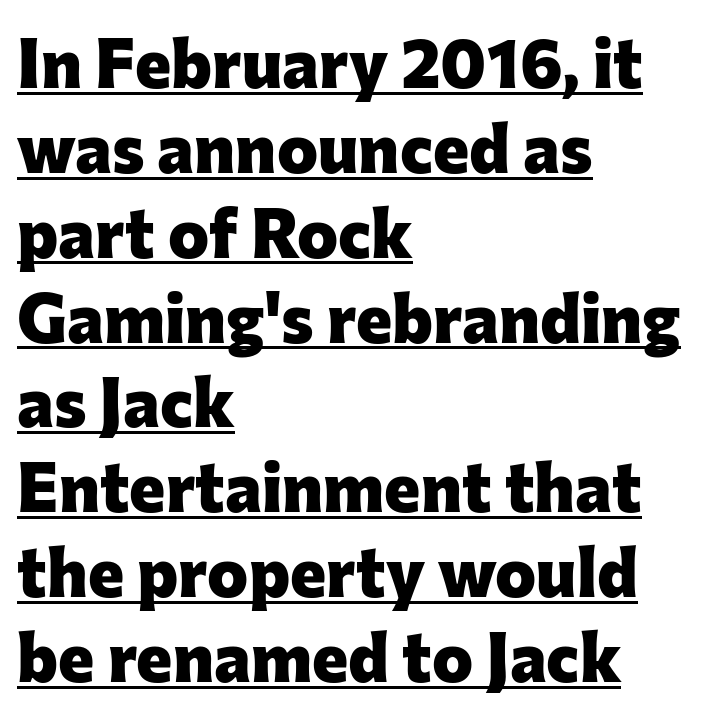
{"serif": "no", "italic": "no", "bold": "yes", "weight": "heavy", "width": "normal", "stroke_contrast": "low", "x_height": "medium", "monospaced": "no", "underline": "yes", "align": "left", "line_spacing_ratio": 1.23, "letter_spacing": "normal", "letter_spacing_em": 0.0, "glyph_px": 69}
